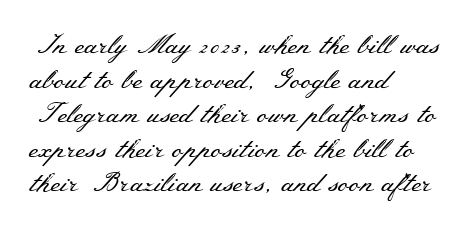
The block of text has a typical density, with ordinary space between rows. Which margin do the lines hug? The left one — the right edge is uneven. The space directly below the letters is spotless. Does extra space separate the letters? No, they use regular spacing.
